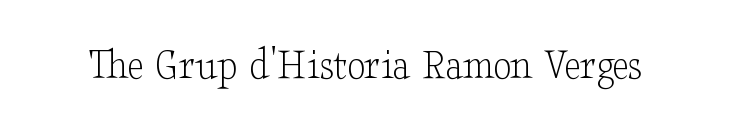
{"serif": "yes", "italic": "no", "bold": "no", "weight": "light", "width": "wide", "stroke_contrast": "low", "x_height": "small", "monospaced": "no", "underline": "no", "letter_spacing": "normal", "letter_spacing_em": 0.0, "glyph_px": 46}
